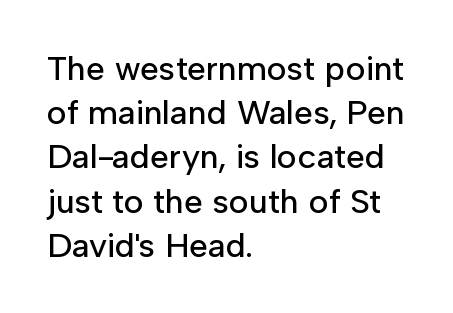
The image shows 34 px sans-serif type, upright; set left-aligned, normal line spacing (1.3x), normal letter spacing, not underlined; low stroke contrast and a medium x-height.
